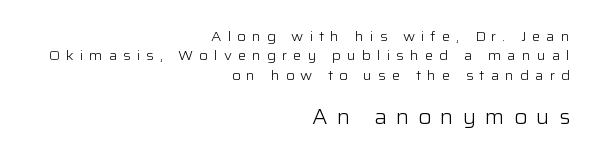
The image shows 21 px text type, upright; set right-aligned, normal line spacing (1.39x), unusually wide letter spacing (+0.43 em), not underlined; the second (bottom) block is 1.5x larger.
